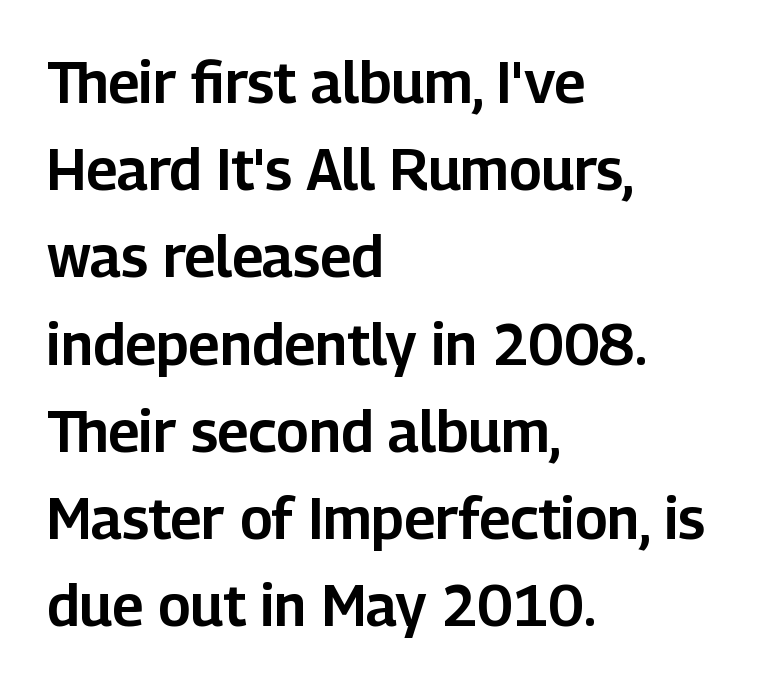
Q: Is the text italic (slanted)? A: No, it is upright.
Q: Is the typeface a serif or a sans-serif typeface? A: Sans-serif.
Q: Is the text underlined? A: No.
Q: How is the paragraph aligned? A: Left-aligned.
Q: Is the spacing between letters normal or unusually wide? A: Normal.
Q: Is the spacing between lines tight, normal or loose? A: Normal.
Q: Width (condensed, normal, or wide)? A: Normal.
Q: Stroke contrast? A: Low.
Q: x-height? A: Medium.
Q: Monospaced? A: No.
